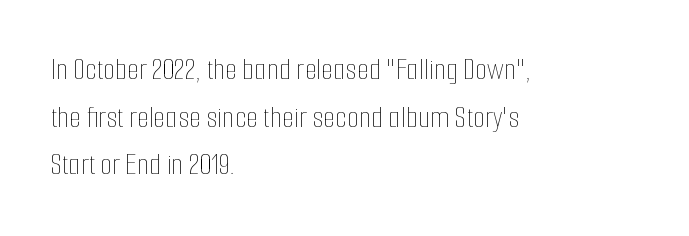
Q: Is the text bold? A: No.
Q: Is the text italic (slanted)? A: No, it is upright.
Q: Is the text underlined? A: No.
Q: How is the paragraph aligned? A: Left-aligned.
Q: Is the spacing between letters normal or unusually wide? A: Normal.
Q: Is the spacing between lines tight, normal or loose? A: Normal.
Q: Width (condensed, normal, or wide)? A: Condensed.
Q: Stroke contrast? A: Low.
Q: x-height? A: Medium.
Q: Monospaced? A: No.
